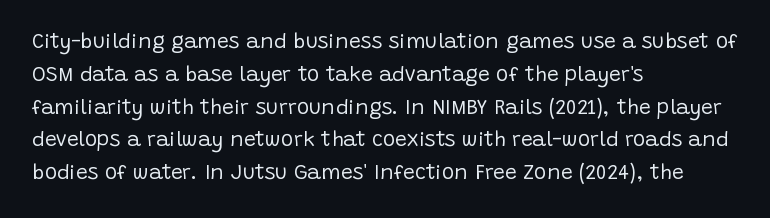
{"italic": "no", "bold": "no", "underline": "no", "align": "left", "line_spacing": "normal", "line_spacing_ratio": 1.56, "letter_spacing": "normal", "letter_spacing_em": 0.0, "glyph_px": 21}
